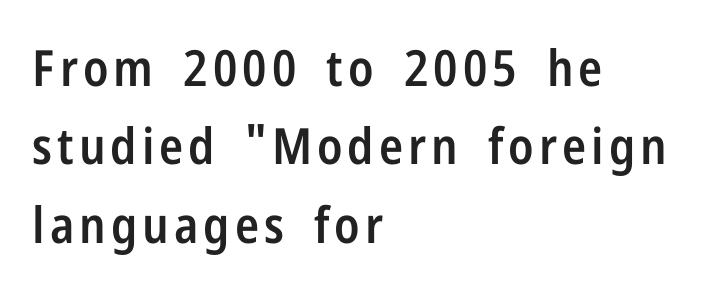
{"serif": "no", "italic": "no", "bold": "semi", "weight": "semibold", "width": "condensed", "stroke_contrast": "low", "x_height": "medium", "monospaced": "no", "underline": "no", "align": "left", "line_spacing": "normal", "line_spacing_ratio": 1.57, "glyph_px": 50}
